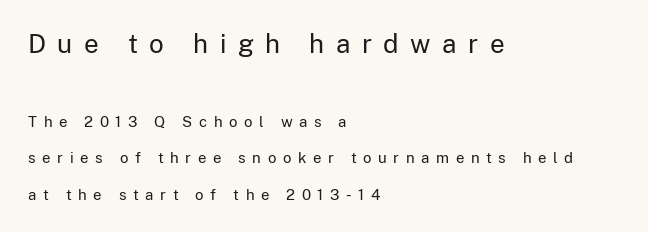
Q: Is the text bold? A: No.
Q: Is the text italic (slanted)? A: No, it is upright.
Q: Is the text underlined? A: No.
Q: How is the paragraph aligned? A: Left-aligned.
Q: Is the spacing between letters normal or unusually wide? A: Unusually wide.
Q: Is the spacing between lines tight, normal or loose? A: Loose.
Q: Which block of text is set in a larger size, the first (top) or the second (bottom)? A: The first (top) one.
